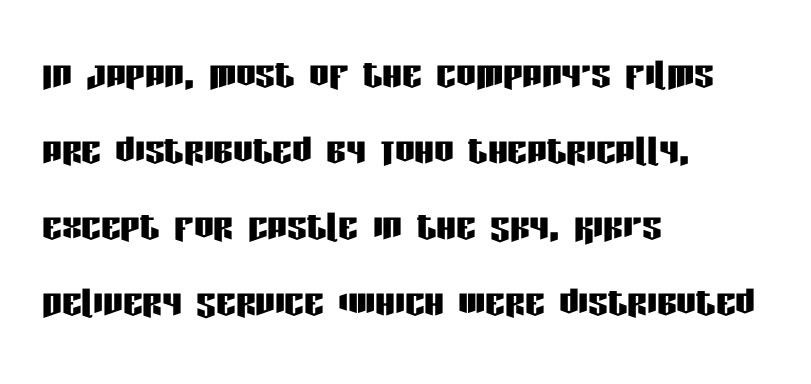
Horizontal bands of white between lines are of average thickness. Each letter's strokes conclude bluntly, with no projecting serifs. You could not count columns in this text — the font is proportionally spaced. Posture: vertical. Descenders are the only things crossing below the line. Students, note that the glyphs here touch the page at normal intervals.
